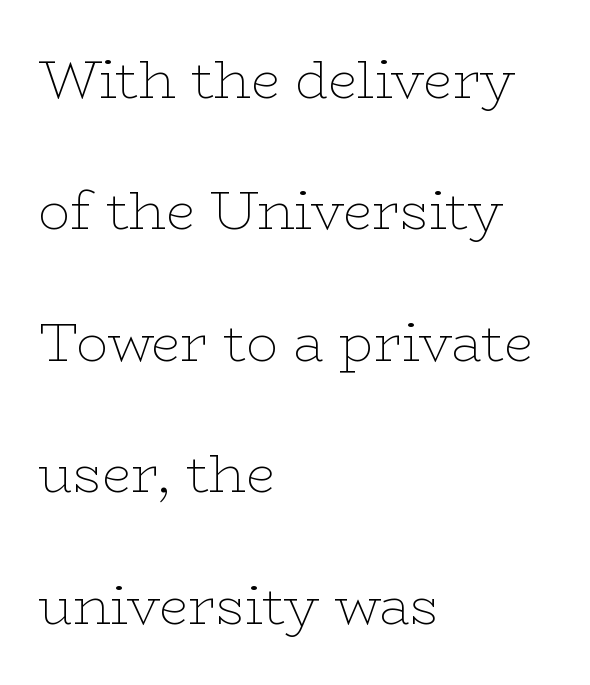
This is roman type, the default non-slanted kind. Notice the wide empty band between every row — that's loose leading. The space directly below the letters is spotless. Varying glyph widths throughout — classic text-font behaviour.
